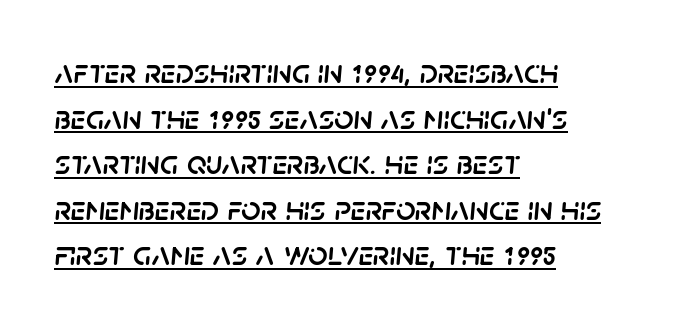
The image shows 34 px text type, italic (leaning right); set left-aligned, normal line spacing (1.34x), normal letter spacing, underlined; low stroke contrast and a large x-height.
